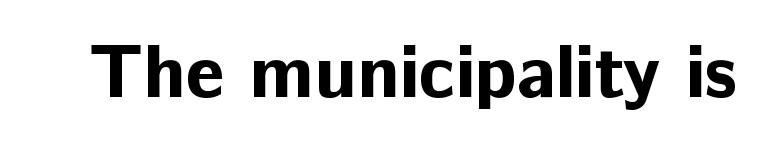
Ascenders rise straight up at ninety degrees. Has an underline been added? It has not. Is this a fixed-width face? No — the glyphs have proportional, varying widths. No extra tracking has been applied to these lines. Font category for this specimen: sans-serif.
